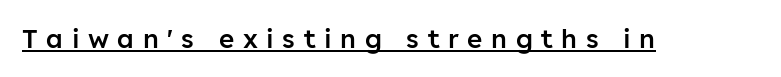
The image shows 26 px text type, upright; set unusually wide letter spacing (+0.33 em), underlined.
